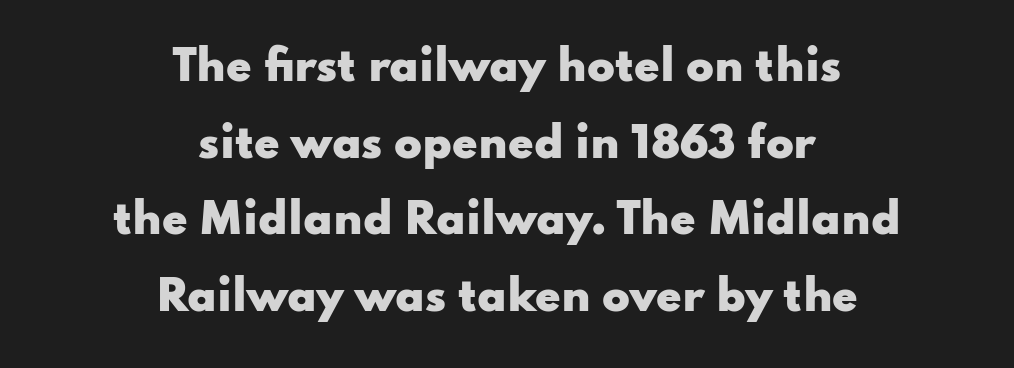
This sample uses a sans-serif face. Caption: bold face, heavy strokes. This sample is center-justified, so both line endings float freely. Bare-footed words on every line.
